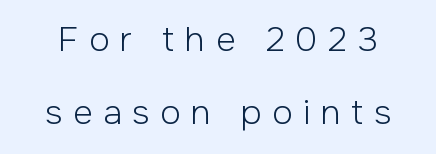
Q: Is the text bold? A: No.
Q: Is the text italic (slanted)? A: No, it is upright.
Q: Is the typeface a serif or a sans-serif typeface? A: Sans-serif.
Q: Is the text underlined? A: No.
Q: Is the spacing between letters normal or unusually wide? A: Unusually wide.
Q: Is the spacing between lines tight, normal or loose? A: Loose.
Q: Width (condensed, normal, or wide)? A: Normal.
Q: Stroke contrast? A: Low.
Q: x-height? A: Medium.
Q: Monospaced? A: No.
